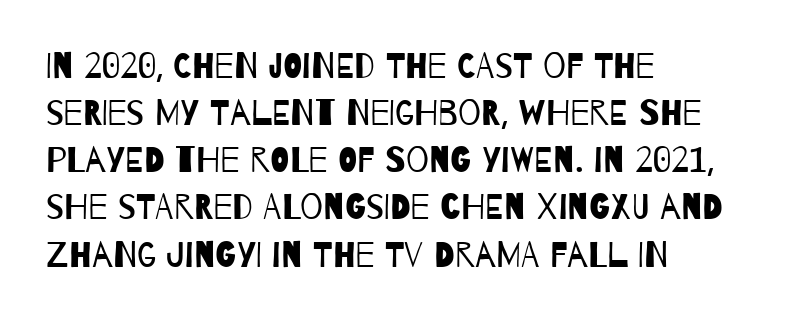
Q: Is the text bold? A: No.
Q: Is the typeface a serif or a sans-serif typeface? A: Sans-serif.
Q: Is the text underlined? A: No.
Q: How is the paragraph aligned? A: Left-aligned.
Q: Is the spacing between letters normal or unusually wide? A: Normal.
Q: Is the spacing between lines tight, normal or loose? A: Normal.
Q: Width (condensed, normal, or wide)? A: Condensed.
Q: Stroke contrast? A: Low.
Q: x-height? A: Large.
Q: Monospaced? A: No.
